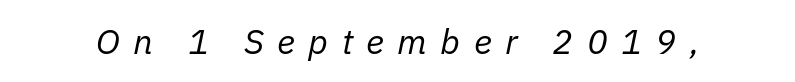
Q: Is the text bold? A: No.
Q: Is the text italic (slanted)? A: Yes, it leans right by about 11 degrees.
Q: Is the text underlined? A: No.
Q: Is the spacing between letters normal or unusually wide? A: Unusually wide.
Q: Width (condensed, normal, or wide)? A: Normal.
Q: Stroke contrast? A: Low.
Q: x-height? A: Medium.
Q: Monospaced? A: No.
